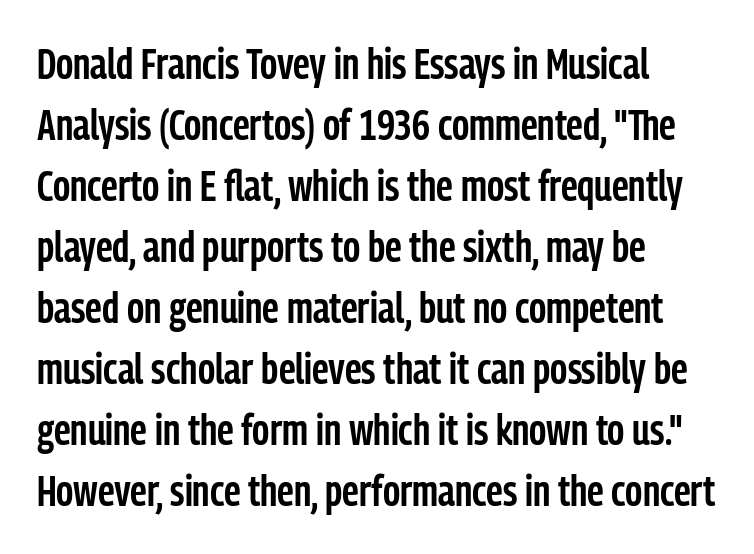
The image shows 43 px semibold, condensed sans-serif type, upright; set left-aligned, normal line spacing (1.42x), normal letter spacing, not underlined; low stroke contrast and a medium x-height.
